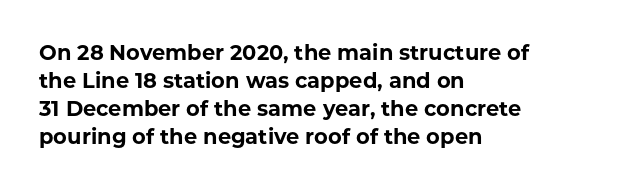
Q: Is the text bold? A: Yes.
Q: Is the text italic (slanted)? A: No, it is upright.
Q: Is the text underlined? A: No.
Q: How is the paragraph aligned? A: Left-aligned.
Q: Is the spacing between letters normal or unusually wide? A: Normal.
Q: Is the spacing between lines tight, normal or loose? A: Normal.
